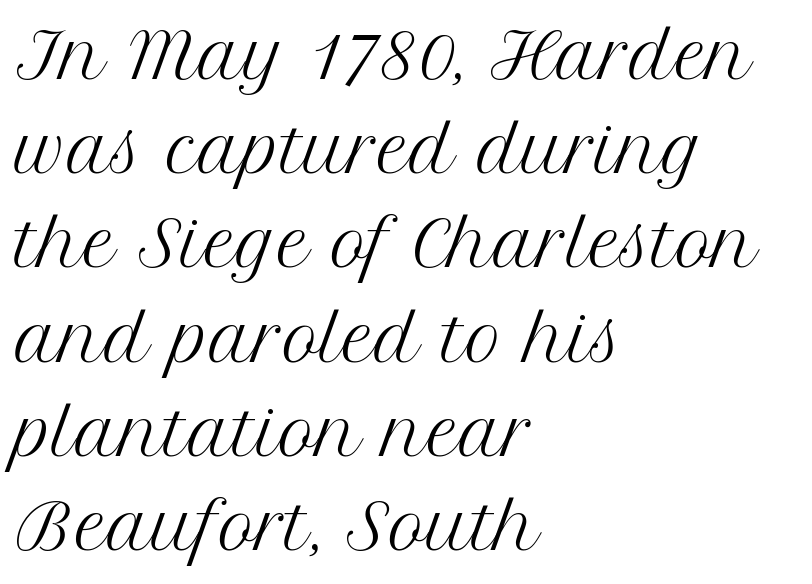
{"bold": "no", "weight": "regular", "width": "normal", "stroke_contrast": "medium", "x_height": "medium", "monospaced": "no", "underline": "no", "align": "left", "line_spacing": "normal", "line_spacing_ratio": 1.52, "letter_spacing": "normal", "letter_spacing_em": 0.0, "glyph_px": 62}
